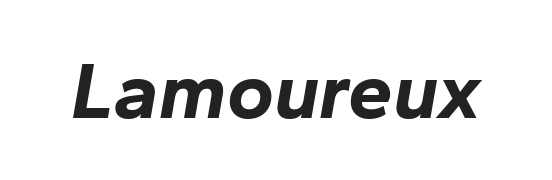
Q: Is the text bold? A: Yes.
Q: Is the text italic (slanted)? A: Yes, it leans right by about 10 degrees.
Q: Is the text underlined? A: No.
Q: Is the spacing between letters normal or unusually wide? A: Normal.
Q: Width (condensed, normal, or wide)? A: Normal.
Q: Stroke contrast? A: Low.
Q: x-height? A: Medium.
Q: Monospaced? A: No.
